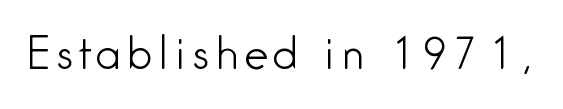
Note the varied advance widths — an 'i' is clearly narrower than an 'm'. The specimen reads as upright at a glance. The space beneath each line is pristine and unruled. Are there feet on the stems? There aren't — it's a sans.
